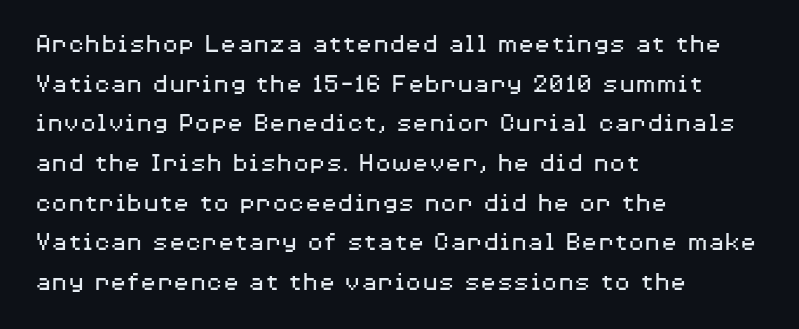
Notice how descenders clear the ascenders below comfortably — that's standard leading. Inter-character spacing is left at the font's built-in metrics. Bare-footed words on every line. The strokes are not fattened; the text isn't bold. A student would call this left alignment; a typographer would say flush left, rag right.
